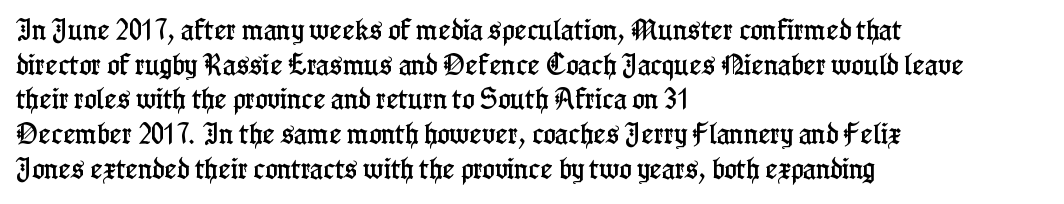
Students, observe: this is what conventionally led text looks like. Has an underline been added? It has not. Words appear dense and cohesive because spacing is normal. If you drew a ruler down the left edge, every line would touch it.
